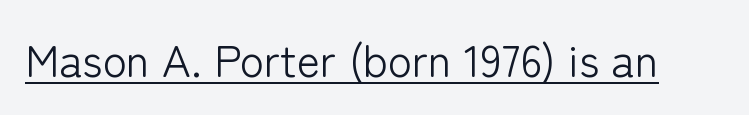
The image shows 44 px light sans-serif type, upright; set normal letter spacing, underlined; low stroke contrast and a medium x-height.
